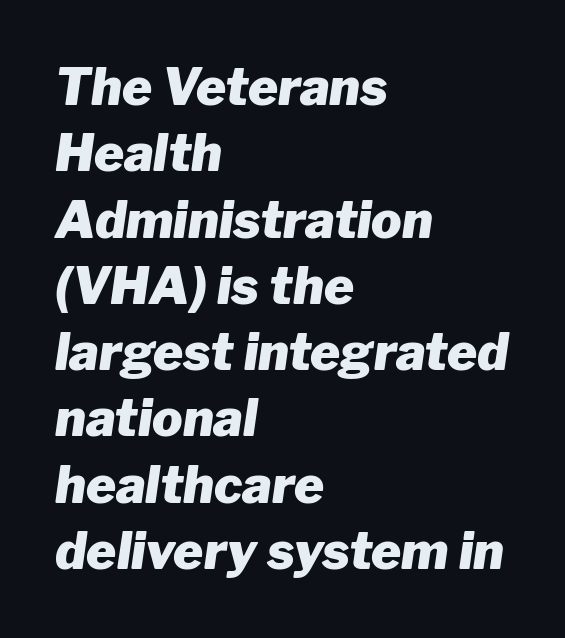
The type is set solid horizontally, with unmodified tracking. Quick note: italic. The rendering uses natural spacing where letterforms have individual widths. The block of text has a typical density, with ordinary space between rows.
